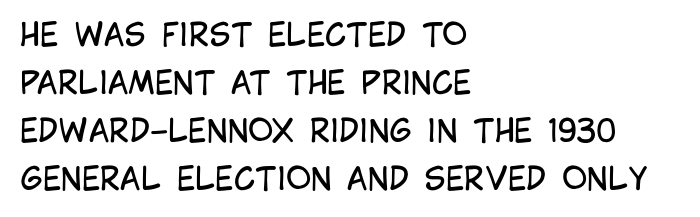
Q: Is the text bold? A: No.
Q: Is the text italic (slanted)? A: No, it is upright.
Q: Is the typeface a serif or a sans-serif typeface? A: Sans-serif.
Q: Is the text underlined? A: No.
Q: How is the paragraph aligned? A: Left-aligned.
Q: Is the spacing between letters normal or unusually wide? A: Normal.
Q: Is the spacing between lines tight, normal or loose? A: Normal.
Q: Width (condensed, normal, or wide)? A: Condensed.
Q: Stroke contrast? A: Low.
Q: x-height? A: Large.
Q: Monospaced? A: No.
